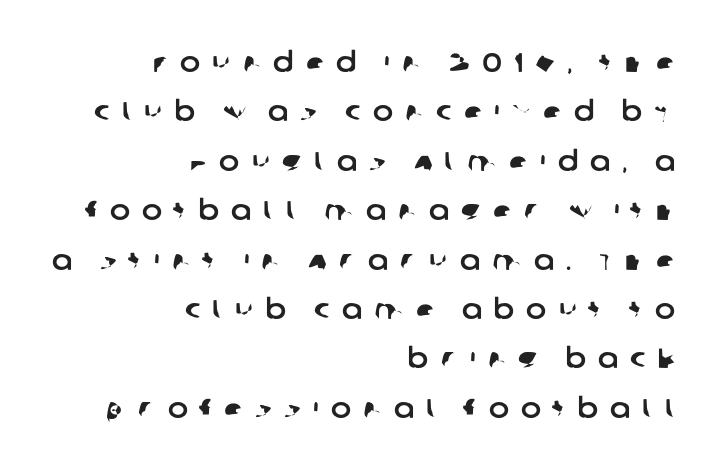
The image shows 27 px text type; set right-aligned, line spacing 1.83x, unusually wide letter spacing (+0.45 em), not underlined.
